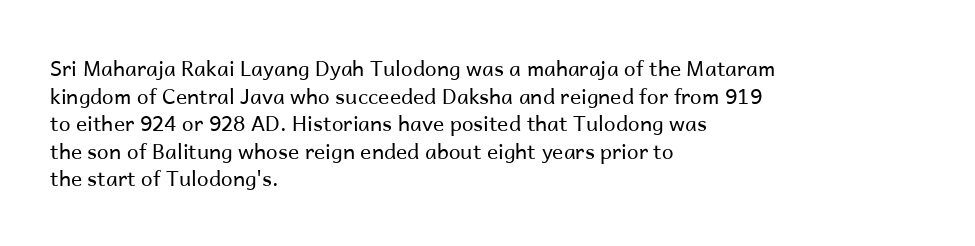
Q: Is the text bold? A: No.
Q: Is the text italic (slanted)? A: No, it is upright.
Q: Is the text underlined? A: No.
Q: How is the paragraph aligned? A: Left-aligned.
Q: Is the spacing between letters normal or unusually wide? A: Normal.
Q: Is the spacing between lines tight, normal or loose? A: Normal.
